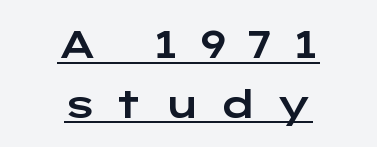
{"serif": "no", "italic": "no", "width": "wide", "stroke_contrast": "low", "x_height": "medium", "monospaced": "no", "underline": "yes", "align": "center", "line_spacing": "normal", "line_spacing_ratio": 1.53, "letter_spacing": "wide", "letter_spacing_em": 0.46, "glyph_px": 39}
